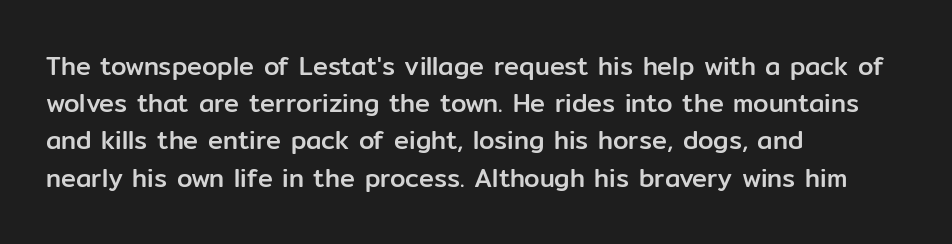
Designer's note — italics off, roman on. Compared with typical paragraphs, the rows here are spaced about the same. No word sits above an underline. Left-aligned paragraph, ragged on the right. This sample uses plain, unmodified letter spacing.
